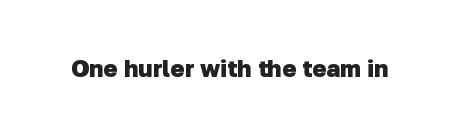
{"bold": "yes", "underline": "no", "letter_spacing": "normal", "letter_spacing_em": 0.0, "glyph_px": 24}
